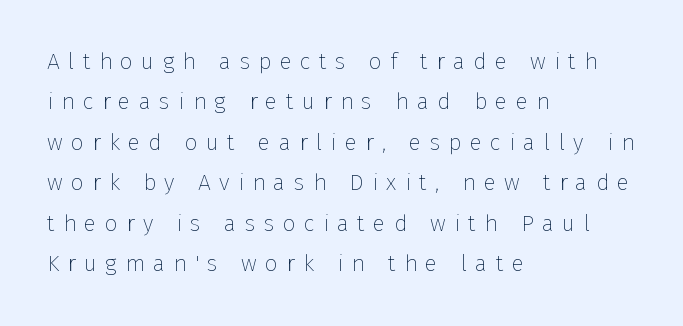
The image shows 23 px text type, upright; set left-aligned, line spacing 1.76x, unusually wide letter spacing (+0.36 em), not underlined.
